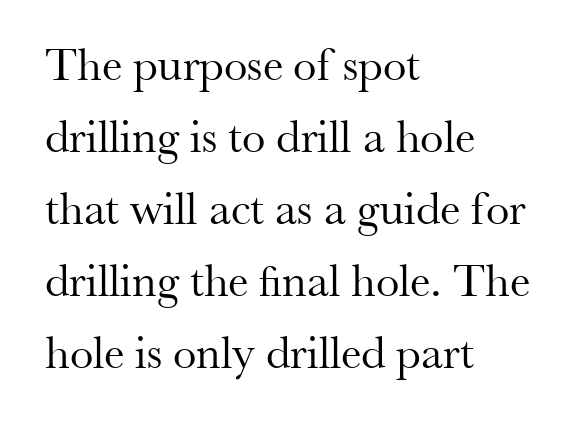
The image shows 47 px regular-weight serif type, upright; set left-aligned, normal line spacing (1.53x), normal letter spacing, not underlined; medium stroke contrast and a small x-height.
